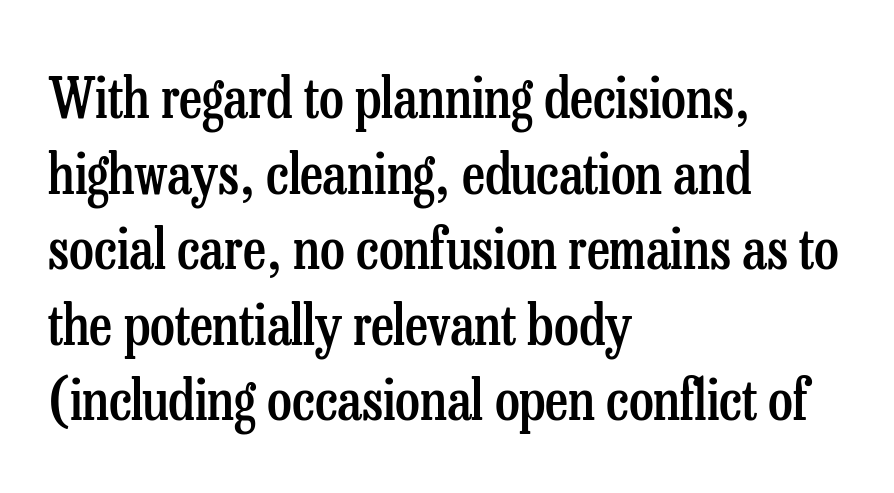
{"serif": "yes", "italic": "no", "bold": "semi", "weight": "semibold", "width": "condensed", "stroke_contrast": "low", "x_height": "medium", "monospaced": "no", "underline": "no", "align": "left", "line_spacing": "normal", "line_spacing_ratio": 1.35, "letter_spacing": "normal", "letter_spacing_em": 0.0, "glyph_px": 56}
